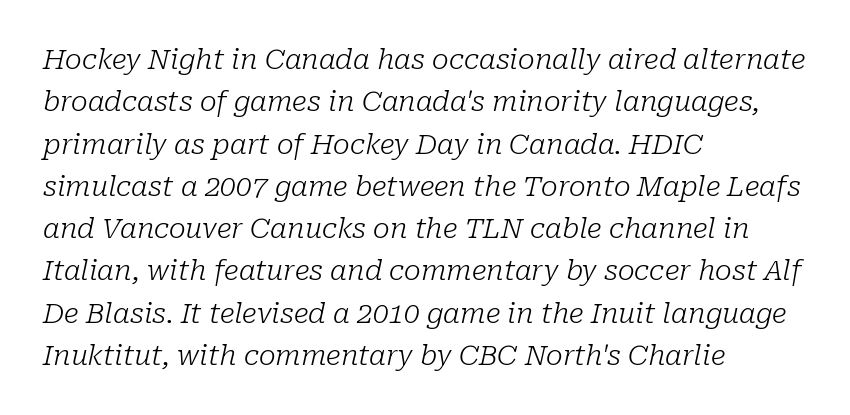
The image shows 28 px light serif type, italic (leaning right); set left-aligned, normal line spacing (1.51x), normal letter spacing, not underlined; low stroke contrast and a medium x-height.
